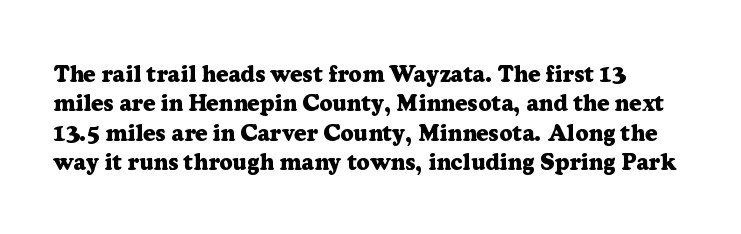
The image shows 23 px bold type, upright; set normal line spacing (1.28x), normal letter spacing, not underlined.
